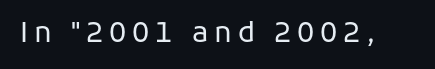
The image shows 28 px regular-weight sans-serif type, upright; set unusually wide letter spacing (+0.21 em), not underlined; low stroke contrast and a medium x-height.
